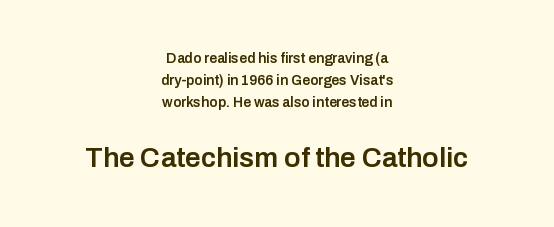
The image shows 28 px semibold sans-serif type, upright; set centered, normal line spacing (1.57x), normal letter spacing, not underlined; the second (bottom) block is 2.0x larger; low stroke contrast and a medium x-height.
